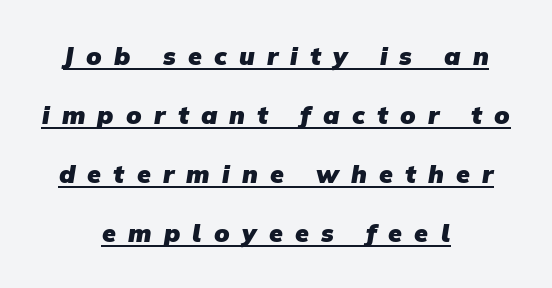
Emphasis by weight is at full strength: bold. This sample trades compactness for vertical openness between lines. This rendering widens character spacing well past its baseline value. Somebody hit Ctrl+U on this one — the words are underlined. Layout note: lines centered.
